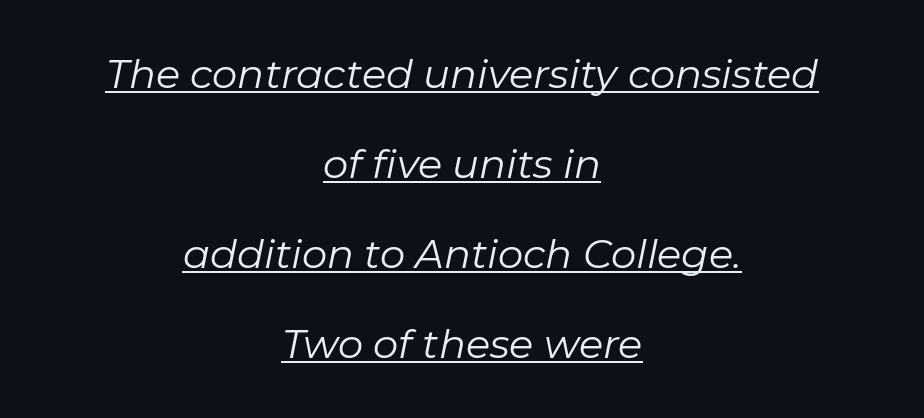
Q: Is the text bold? A: No.
Q: Is the text italic (slanted)? A: Yes, it leans right by about 11 degrees.
Q: Is the text underlined? A: Yes.
Q: How is the paragraph aligned? A: Centered.
Q: Is the spacing between letters normal or unusually wide? A: Normal.
Q: Is the spacing between lines tight, normal or loose? A: Loose.
Q: Width (condensed, normal, or wide)? A: Normal.
Q: Stroke contrast? A: Low.
Q: x-height? A: Medium.
Q: Monospaced? A: No.
